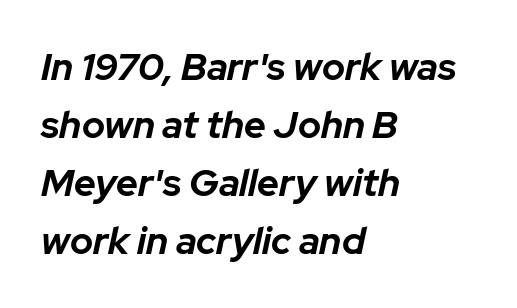
Q: Is the text bold? A: Yes.
Q: Is the text italic (slanted)? A: Yes, it leans right by about 12 degrees.
Q: Is the text underlined? A: No.
Q: How is the paragraph aligned? A: Left-aligned.
Q: Is the spacing between letters normal or unusually wide? A: Normal.
Q: Is the spacing between lines tight, normal or loose? A: Normal.
Q: Width (condensed, normal, or wide)? A: Normal.
Q: Stroke contrast? A: Low.
Q: x-height? A: Medium.
Q: Monospaced? A: No.
